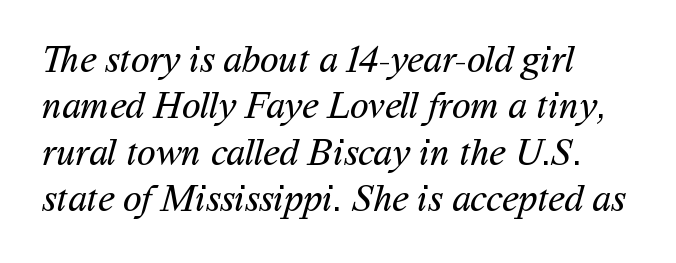
{"serif": "no", "bold": "no", "weight": "regular", "width": "normal", "stroke_contrast": "medium", "x_height": "medium", "monospaced": "no", "underline": "no", "align": "left", "line_spacing_ratio": 1.22, "letter_spacing": "normal", "letter_spacing_em": 0.0, "glyph_px": 38}
